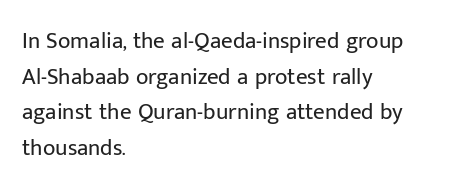
{"italic": "no", "bold": "no", "underline": "no", "align": "left", "line_spacing": "normal", "line_spacing_ratio": 1.55, "letter_spacing": "normal", "letter_spacing_em": 0.0, "glyph_px": 23}
